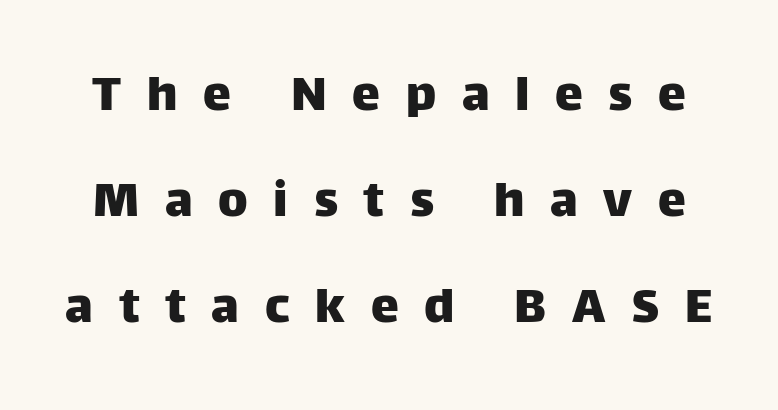
{"serif": "no", "italic": "no", "width": "normal", "stroke_contrast": "low", "x_height": "large", "monospaced": "no", "underline": "no", "line_spacing_ratio": 1.89, "letter_spacing": "wide", "letter_spacing_em": 0.46, "glyph_px": 56}
